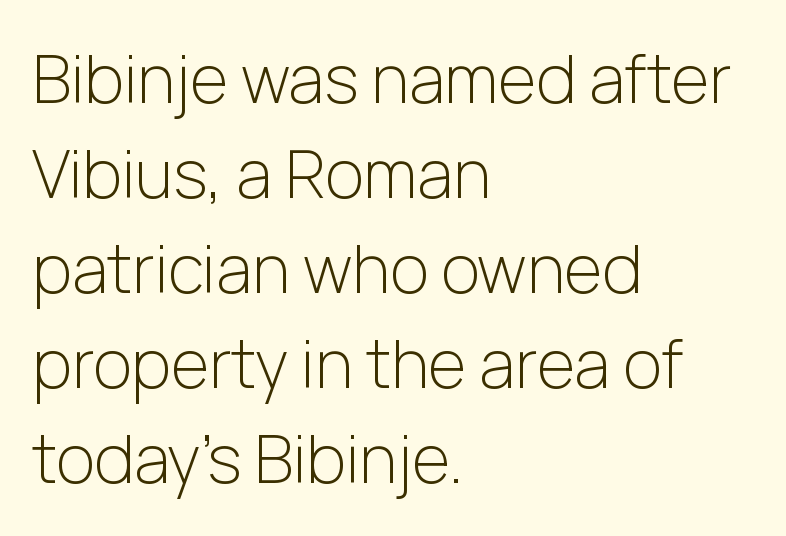
The image shows 66 px light sans-serif type, upright; set left-aligned, normal line spacing (1.44x), normal letter spacing, not underlined; low stroke contrast and a medium x-height.
